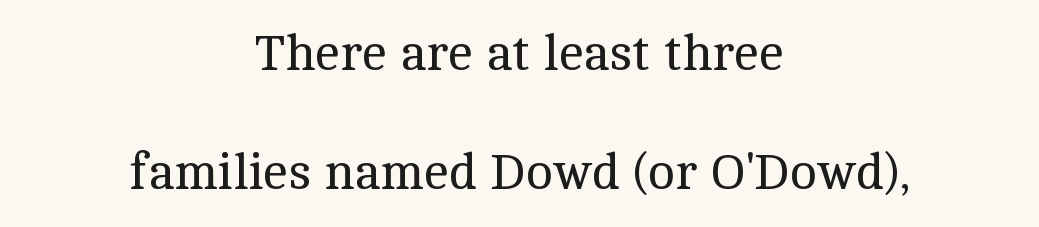
The image shows 51 px regular-weight serif type, upright; set centered, loose line spacing (2.33x), normal letter spacing, not underlined; a medium x-height.
